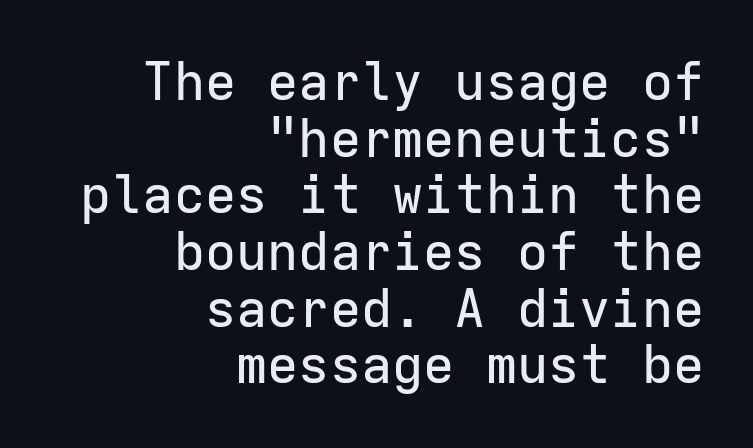
{"serif": "no", "italic": "no", "width": "normal", "stroke_contrast": "low", "x_height": "medium", "monospaced": "yes", "underline": "no", "align": "right", "line_spacing": "tight", "line_spacing_ratio": 1.09, "letter_spacing": "normal", "letter_spacing_em": 0.0, "glyph_px": 52}
